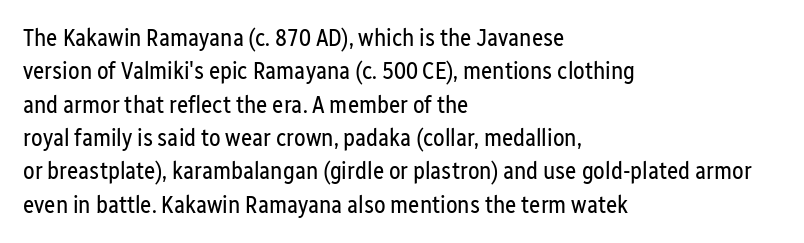
The letterforms sit at book weight or below. Posture: straight, roman, zero tilt. Tracking value appears to be zero — textbook default spacing. The passage shown stacks its lines at a standard gap. Is the block centered? No — it sits flush against the left margin. The foot of each line stays bare and open.
